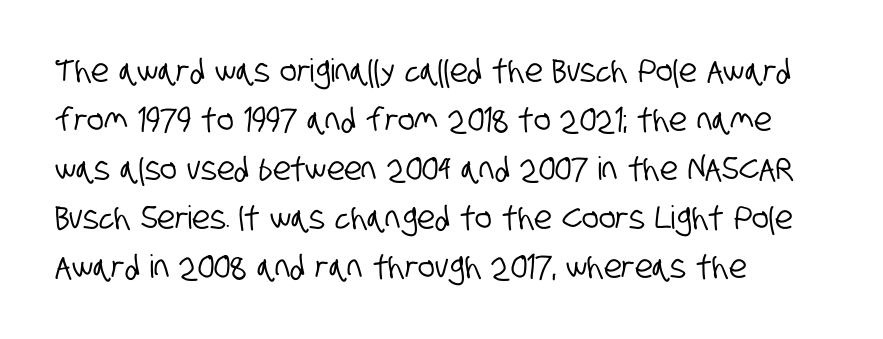
{"serif": "no", "width": "condensed", "stroke_contrast": "low", "x_height": "large", "monospaced": "no", "underline": "no", "align": "left", "line_spacing": "normal", "line_spacing_ratio": 1.53, "letter_spacing": "normal", "letter_spacing_em": 0.0, "glyph_px": 32}
